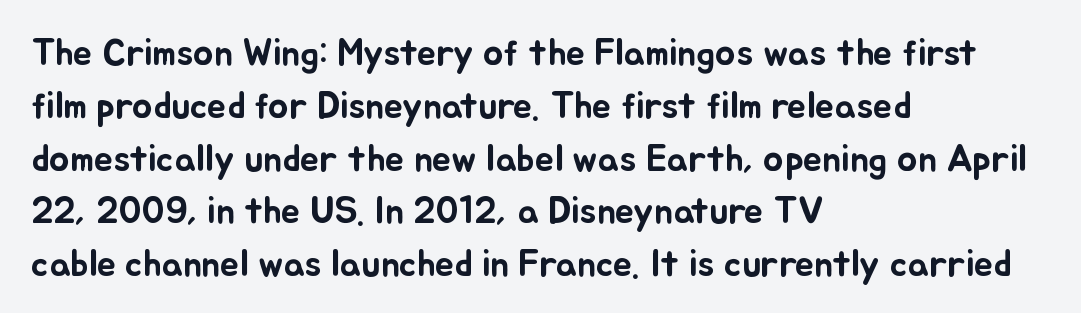
{"italic": "no", "width": "normal", "stroke_contrast": "low", "x_height": "small", "monospaced": "no", "underline": "no", "align": "left", "line_spacing": "normal", "line_spacing_ratio": 1.39, "letter_spacing": "normal", "letter_spacing_em": 0.0, "glyph_px": 38}
